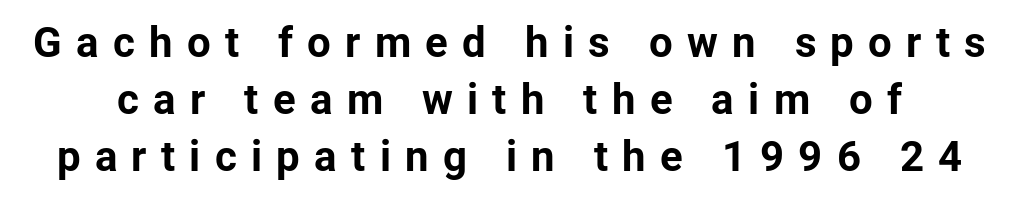
{"serif": "no", "italic": "no", "bold": "yes", "weight": "bold", "width": "normal", "stroke_contrast": "low", "x_height": "medium", "monospaced": "no", "underline": "no", "line_spacing": "normal", "line_spacing_ratio": 1.36, "letter_spacing": "wide", "letter_spacing_em": 0.34, "glyph_px": 42}
